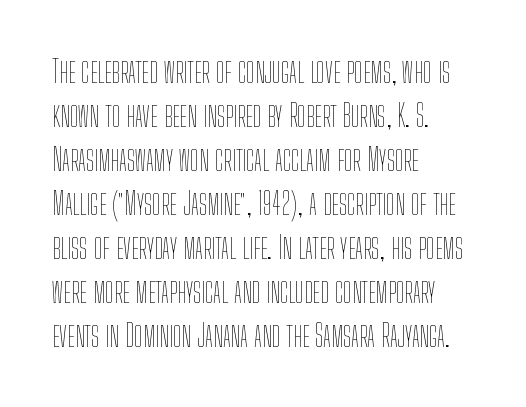
These lines are rendered in a variable-pitch font. Baseline-to-baseline distance is the conventional proportion of letter height. Honestly, the letter spacing is just normal — you wouldn't notice it. Descenders hang freely into open space. Is this a heavy cut? Hardly; it is regular or lighter.
